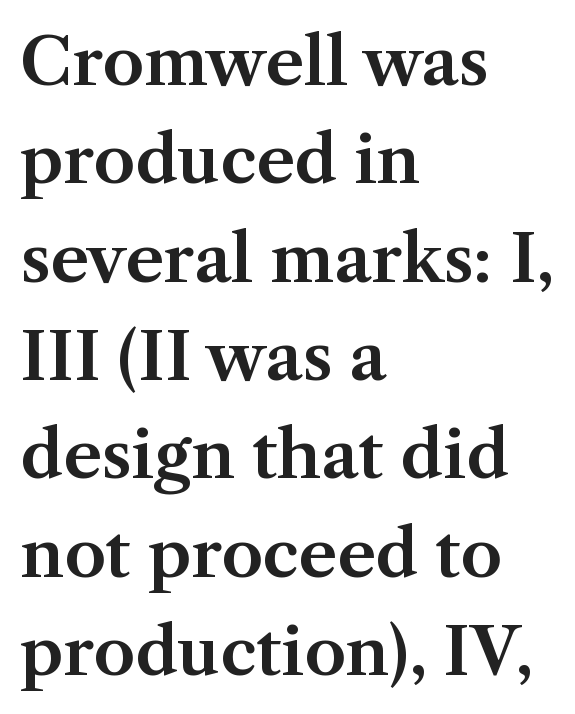
Has an underline been added? It has not. Ordinary non-slanted type is in use. Typographically, this falls in the serif category. These lines sit exactly where default settings would place them.
